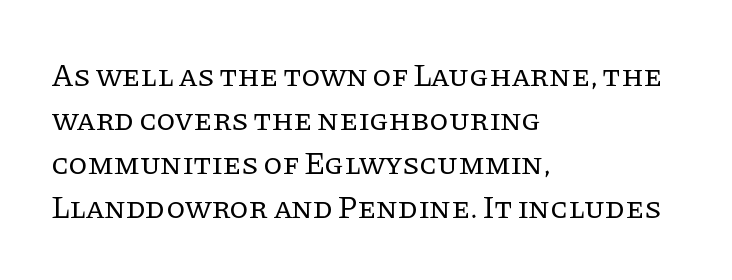
Q: Is the text bold? A: No.
Q: Is the text italic (slanted)? A: No, it is upright.
Q: Is the typeface a serif or a sans-serif typeface? A: Serif.
Q: Is the text underlined? A: No.
Q: How is the paragraph aligned? A: Left-aligned.
Q: Is the spacing between letters normal or unusually wide? A: Normal.
Q: Is the spacing between lines tight, normal or loose? A: Normal.
Q: Width (condensed, normal, or wide)? A: Normal.
Q: Stroke contrast? A: Low.
Q: x-height? A: Large.
Q: Monospaced? A: No.
